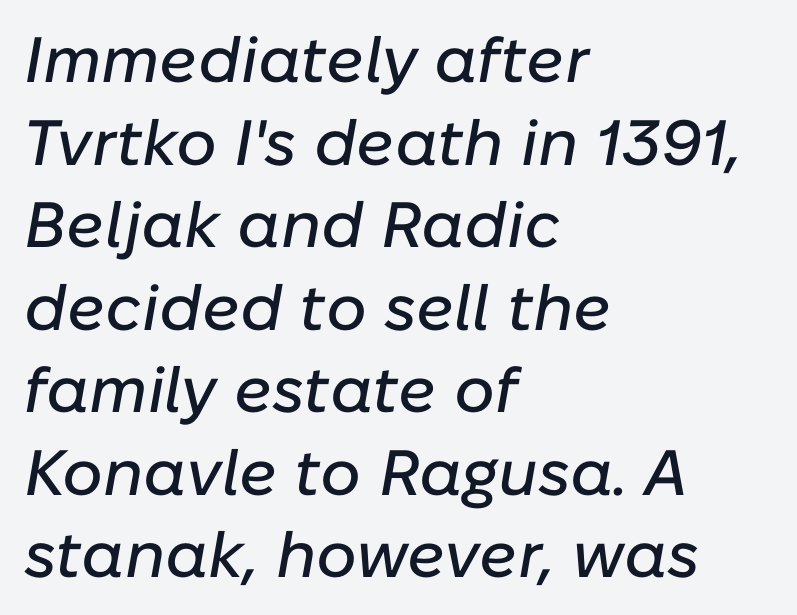
The letters advance in unequal steps, a hallmark of proportional type. Descender tails drop into unmarked territory. Regarding leading, the lines here are spaced in the standard way. The typography opts for an oblique posture over an upright one. Look at the tracking — it's just the regular setting, nothing added.
